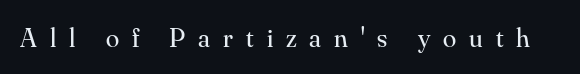
The space beneath each line is pristine and unruled. Designer's note — italics off, roman on. Tracking here is generous; glyphs stand well apart from one another. Letters have the restrained weight of plain body copy at most.
